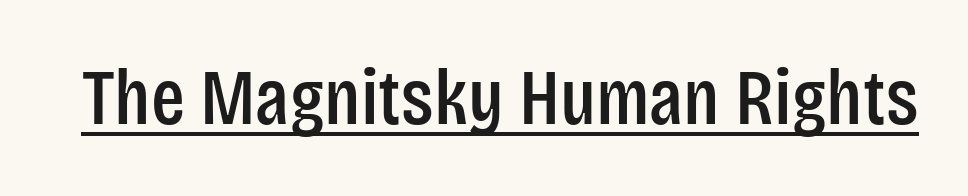
{"serif": "no", "italic": "no", "width": "condensed", "stroke_contrast": "low", "x_height": "large", "monospaced": "no", "underline": "yes", "letter_spacing": "normal", "letter_spacing_em": 0.0, "glyph_px": 79}
